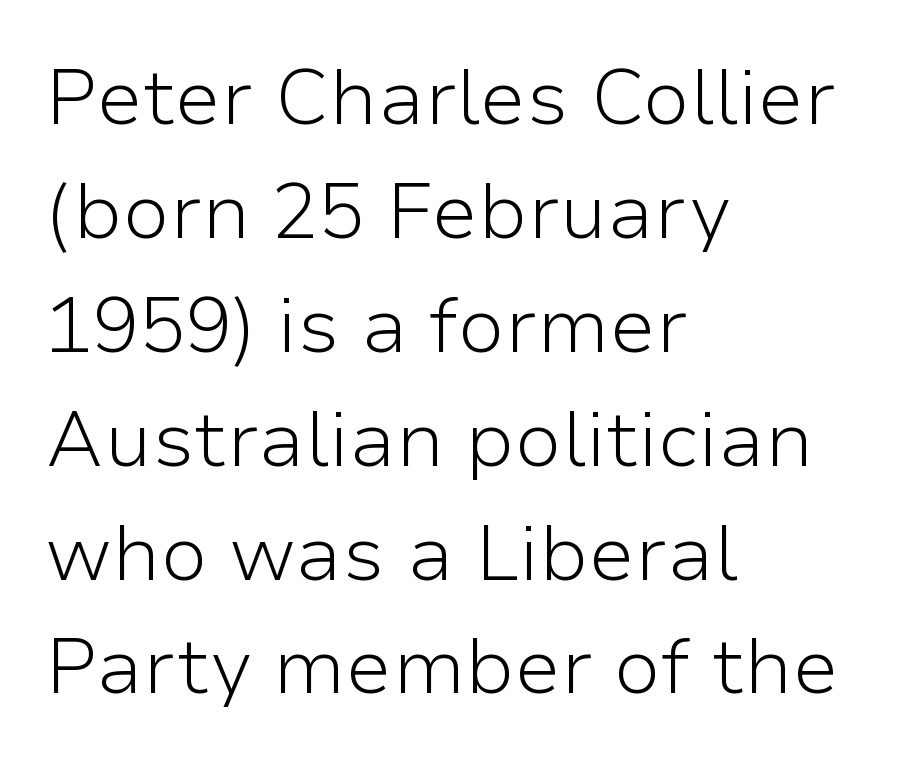
The glyphs in this specimen are sans serif. Nothing unusual about the tracking: characters are spaced as the font intends. Left-aligned paragraph, ragged on the right. No chunkiness to these letters — they're not bold. Horizontal bands of white between lines are of average thickness. The gap between lines stays unmarked.
